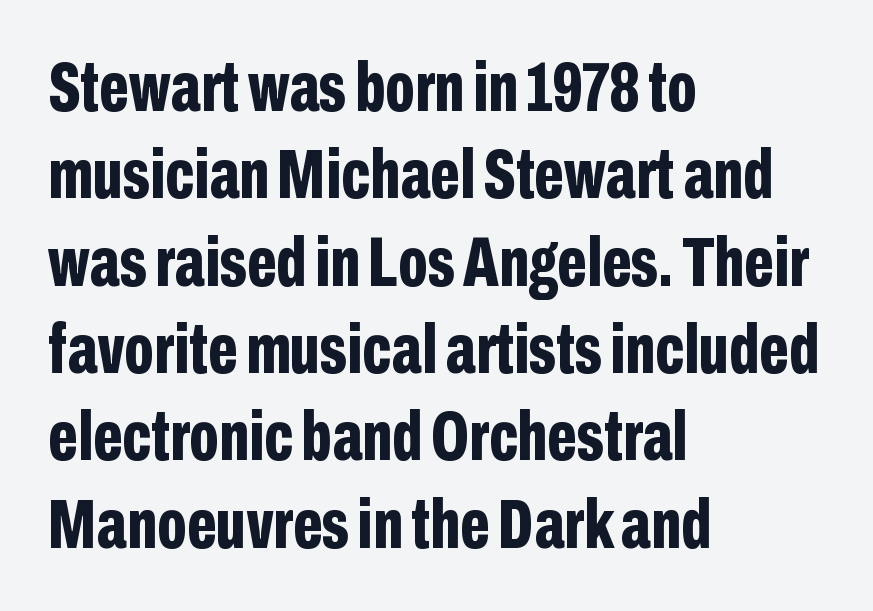
{"serif": "no", "italic": "no", "bold": "yes", "weight": "bold", "width": "condensed", "stroke_contrast": "low", "x_height": "medium", "monospaced": "no", "underline": "no", "align": "left", "line_spacing_ratio": 1.23, "letter_spacing": "normal", "letter_spacing_em": 0.0, "glyph_px": 71}
